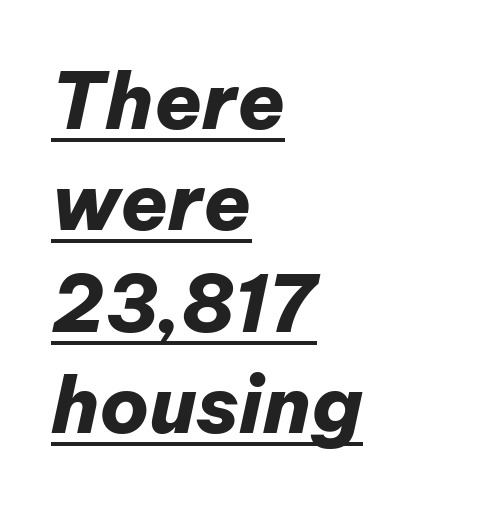
Q: Is the text bold? A: Yes.
Q: Is the text italic (slanted)? A: Yes, it leans right by about 12 degrees.
Q: Is the text underlined? A: Yes.
Q: How is the paragraph aligned? A: Left-aligned.
Q: Is the spacing between letters normal or unusually wide? A: Normal.
Q: Is the spacing between lines tight, normal or loose? A: Normal.
Q: Width (condensed, normal, or wide)? A: Normal.
Q: Stroke contrast? A: Low.
Q: x-height? A: Medium.
Q: Monospaced? A: No.
